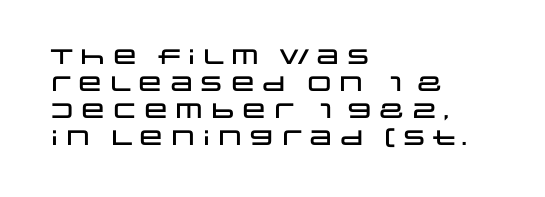
{"italic": "no", "underline": "no", "align": "left", "line_spacing": "normal", "line_spacing_ratio": 1.28, "letter_spacing": "normal", "letter_spacing_em": 0.0, "glyph_px": 21}
